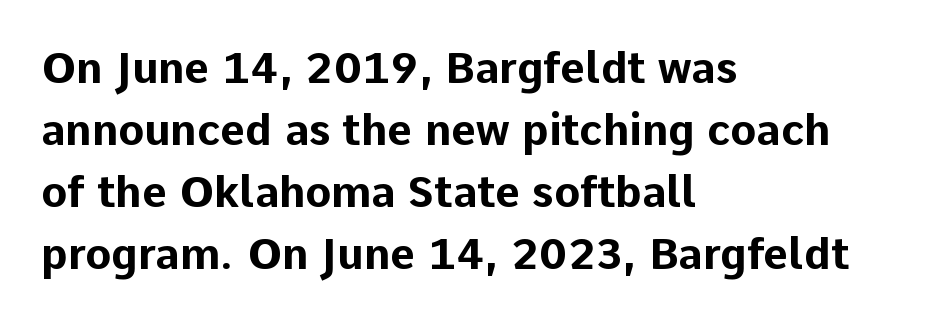
A classic flush-left, rag-right setting is used for this passage. Quick note: underline off. These lines are rendered in a variable-pitch font. Thick stems and heavy bowls — unmistakably bold. Rows of type keep a routine distance in the vertical direction.
